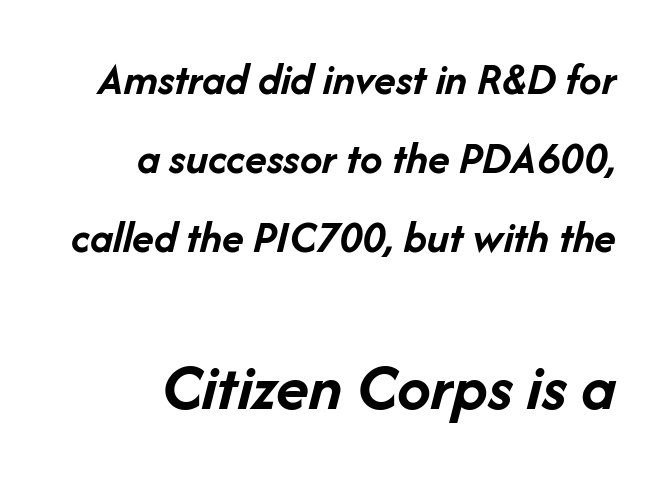
Type size steps up from the first block to the second. Horizontally, the lines are justified to the trailing edge only. These lines are rendered in a variable-pitch font. Quick note: underline off. Its strokes are broad and dark, the hallmark of bold type.
